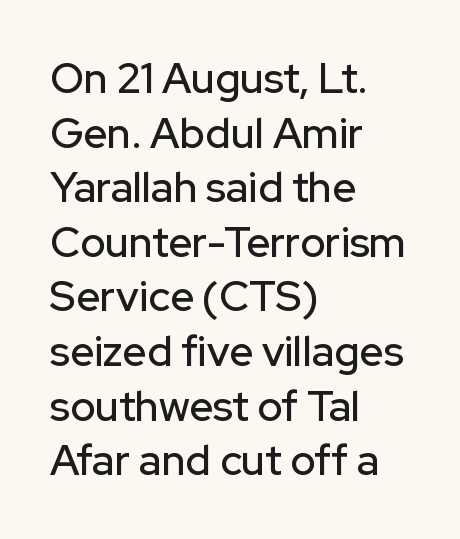
{"serif": "no", "italic": "no", "width": "normal", "stroke_contrast": "low", "x_height": "medium", "monospaced": "no", "underline": "no", "align": "left", "line_spacing": "normal", "line_spacing_ratio": 1.3, "letter_spacing": "normal", "letter_spacing_em": 0.0, "glyph_px": 42}
